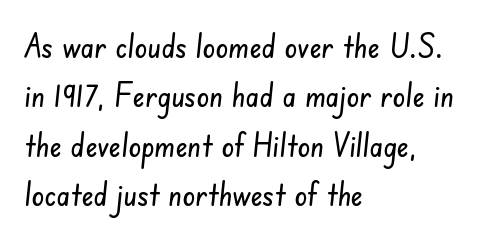
Q: Is the typeface a serif or a sans-serif typeface? A: Sans-serif.
Q: Is the text underlined? A: No.
Q: How is the paragraph aligned? A: Left-aligned.
Q: Is the spacing between letters normal or unusually wide? A: Normal.
Q: Is the spacing between lines tight, normal or loose? A: Normal.
Q: Width (condensed, normal, or wide)? A: Condensed.
Q: Stroke contrast? A: Low.
Q: x-height? A: Small.
Q: Monospaced? A: No.
